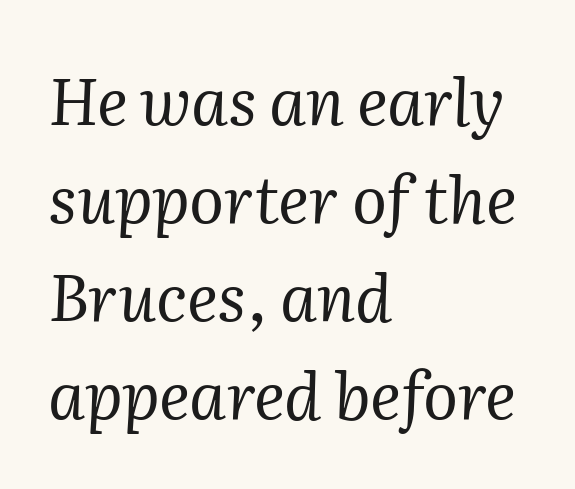
{"serif": "yes", "italic": "yes", "lean": "right", "slant_degrees": 2, "bold": "no", "weight": "regular", "width": "normal", "stroke_contrast": "medium", "x_height": "medium", "monospaced": "no", "underline": "no", "align": "left", "line_spacing": "normal", "line_spacing_ratio": 1.51, "letter_spacing": "normal", "letter_spacing_em": 0.0, "glyph_px": 65}
